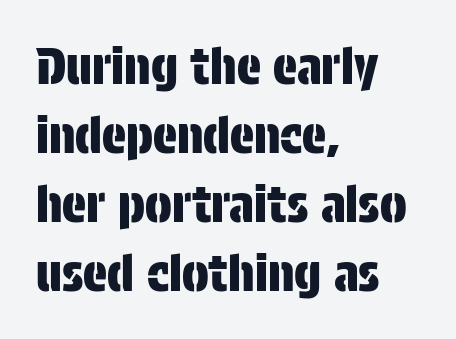
Varying glyph widths throughout — classic text-font behaviour. Nothing unusual about the tracking: characters are spaced as the font intends. Grotesque or geometric, the face here clearly has no serifs. Just letters on the line, the space beneath them empty. The leading is moderate, giving the passage an even texture.
